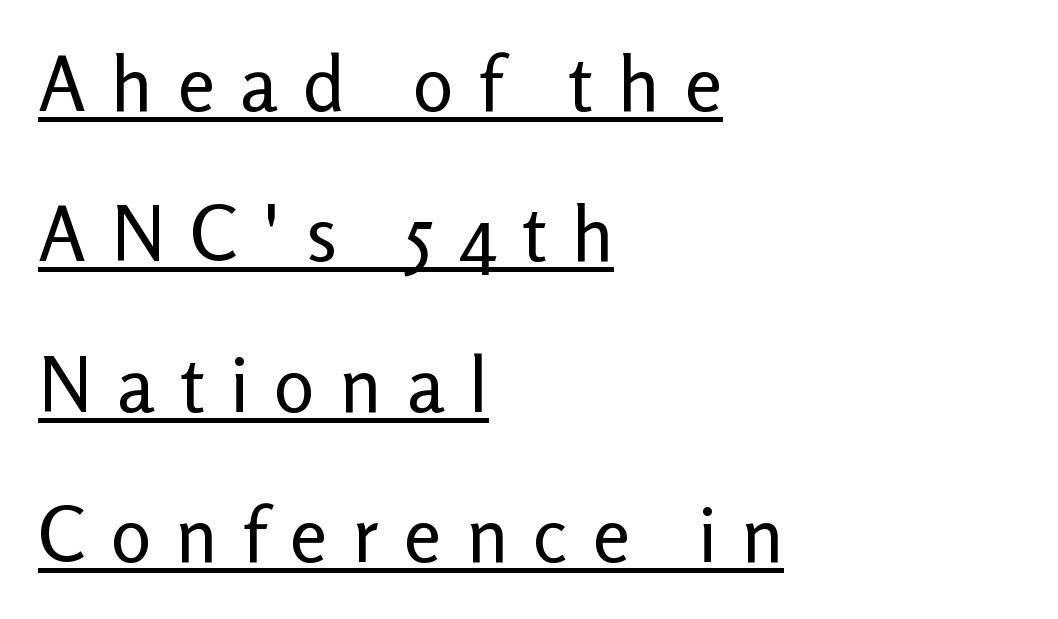
{"serif": "no", "italic": "no", "bold": "no", "weight": "regular", "width": "normal", "stroke_contrast": "low", "x_height": "medium", "monospaced": "no", "underline": "yes", "align": "left", "line_spacing": "loose", "line_spacing_ratio": 1.98, "letter_spacing": "wide", "letter_spacing_em": 0.33, "glyph_px": 76}
